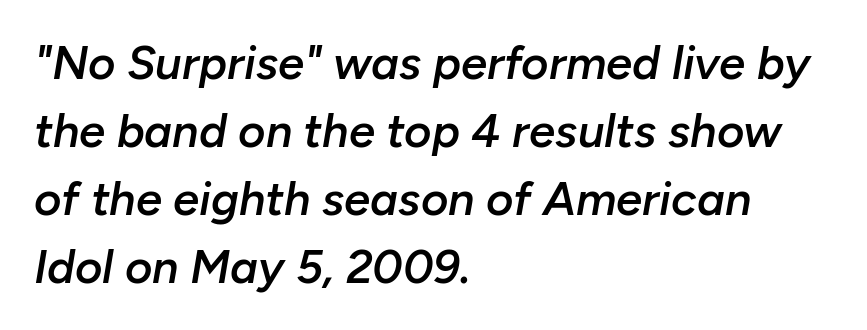
{"italic": "yes", "lean": "right", "slant_degrees": 10, "bold": "semi", "weight": "semibold", "width": "normal", "stroke_contrast": "low", "x_height": "medium", "monospaced": "no", "underline": "no", "align": "left", "line_spacing": "normal", "line_spacing_ratio": 1.45, "letter_spacing": "normal", "letter_spacing_em": 0.0, "glyph_px": 47}
